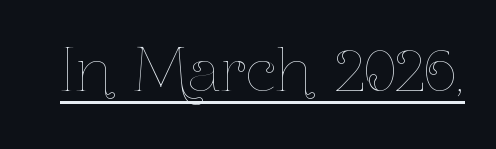
{"italic": "no", "bold": "no", "weight": "thin", "width": "condensed", "stroke_contrast": "low", "x_height": "medium", "monospaced": "no", "underline": "yes", "letter_spacing": "normal", "letter_spacing_em": 0.0, "glyph_px": 58}
